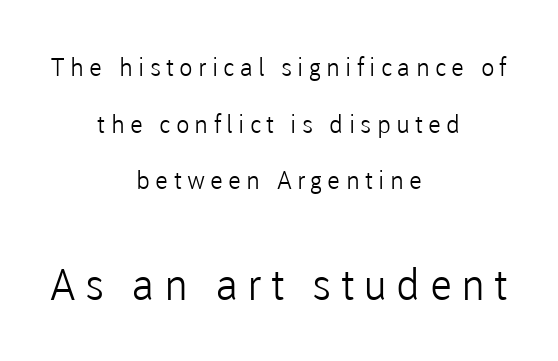
Q: Is the text bold? A: No.
Q: Is the text italic (slanted)? A: No, it is upright.
Q: Is the typeface a serif or a sans-serif typeface? A: Sans-serif.
Q: Is the text underlined? A: No.
Q: How is the paragraph aligned? A: Centered.
Q: Is the spacing between letters normal or unusually wide? A: Unusually wide.
Q: Is the spacing between lines tight, normal or loose? A: Loose.
Q: Which block of text is set in a larger size, the first (top) or the second (bottom)? A: The second (bottom) one.
Q: Width (condensed, normal, or wide)? A: Normal.
Q: Stroke contrast? A: Low.
Q: x-height? A: Medium.
Q: Monospaced? A: No.
